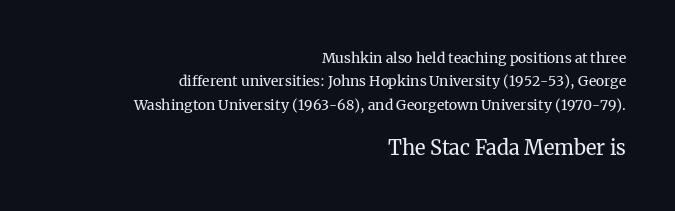
{"italic": "no", "bold": "no", "underline": "no", "align": "right", "line_spacing": "normal", "line_spacing_ratio": 1.67, "letter_spacing": "normal", "letter_spacing_em": 0.0, "larger_block": "second", "size_ratio": 1.43, "glyph_px": 20}
